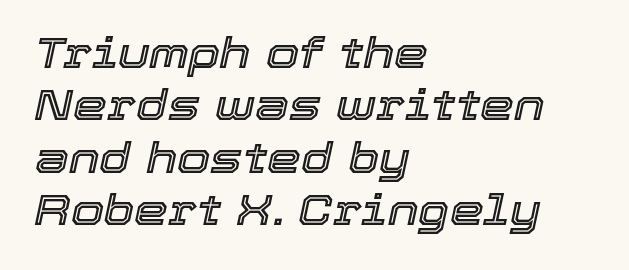
Each word holds together tightly as a unit, with standard inter-letter gaps. All the whitespace from short lines collects on the right. The letters advance in unequal steps, a hallmark of proportional type. Letters rest on an invisible, unmarked baseline. The passage shown leans; its letterforms are oblique.
